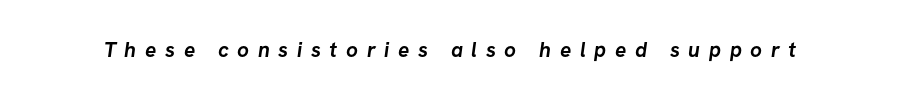
The image shows 21 px bold type; set unusually wide letter spacing (+0.41 em), not underlined.
